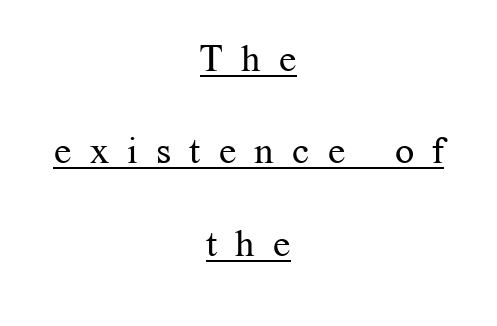
Q: Is the text bold? A: No.
Q: Is the text italic (slanted)? A: No, it is upright.
Q: Is the typeface a serif or a sans-serif typeface? A: Serif.
Q: Is the text underlined? A: Yes.
Q: How is the paragraph aligned? A: Centered.
Q: Is the spacing between letters normal or unusually wide? A: Unusually wide.
Q: Is the spacing between lines tight, normal or loose? A: Loose.
Q: Width (condensed, normal, or wide)? A: Normal.
Q: Stroke contrast? A: Medium.
Q: x-height? A: Medium.
Q: Monospaced? A: No.
